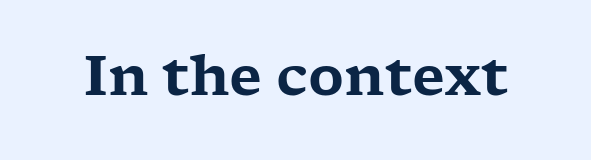
Q: Is the text italic (slanted)? A: No, it is upright.
Q: Is the typeface a serif or a sans-serif typeface? A: Serif.
Q: Is the text underlined? A: No.
Q: Is the spacing between letters normal or unusually wide? A: Normal.
Q: Width (condensed, normal, or wide)? A: Wide.
Q: Stroke contrast? A: Low.
Q: x-height? A: Medium.
Q: Monospaced? A: No.
